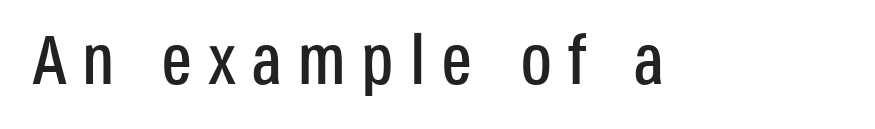
{"serif": "no", "italic": "no", "width": "condensed", "stroke_contrast": "low", "x_height": "large", "monospaced": "no", "underline": "no", "letter_spacing": "wide", "letter_spacing_em": 0.22, "glyph_px": 70}
